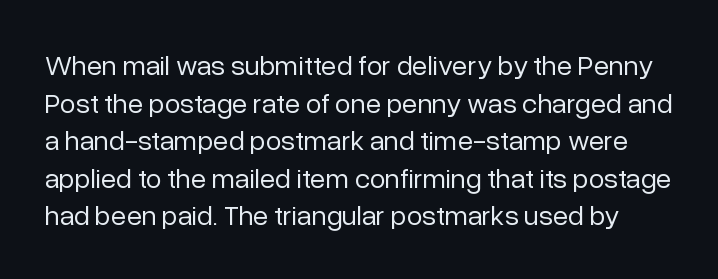
Honestly, the letter spacing is just normal — you wouldn't notice it. Reading down the column, the eye jumps a familiar distance to each next line. In terms of posture, this sample is upright. Only glyphs here, with clear space below each row.
